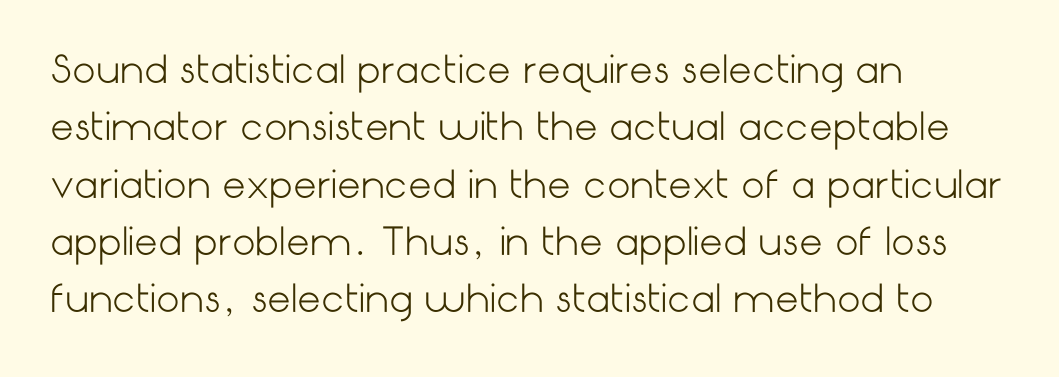
{"serif": "no", "italic": "no", "bold": "no", "weight": "light", "width": "normal", "stroke_contrast": "low", "x_height": "medium", "underline": "no", "align": "left", "line_spacing": "normal", "line_spacing_ratio": 1.55, "letter_spacing": "normal", "letter_spacing_em": 0.0, "glyph_px": 37}
